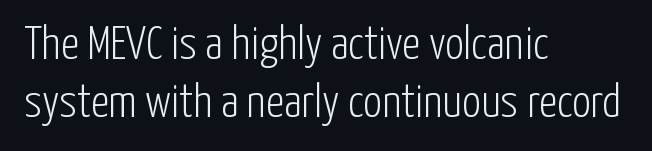
The image shows 47 px light, condensed sans-serif type, upright; set left-aligned, line spacing 1.23x, normal letter spacing, not underlined; low stroke contrast and a medium x-height.
